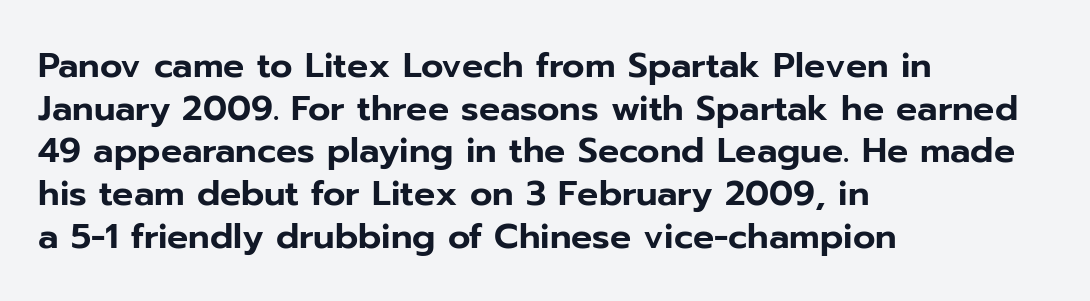
Q: Is the text italic (slanted)? A: No, it is upright.
Q: Is the typeface a serif or a sans-serif typeface? A: Sans-serif.
Q: Is the text underlined? A: No.
Q: How is the paragraph aligned? A: Left-aligned.
Q: Is the spacing between letters normal or unusually wide? A: Normal.
Q: Width (condensed, normal, or wide)? A: Normal.
Q: Stroke contrast? A: Low.
Q: x-height? A: Medium.
Q: Monospaced? A: No.
